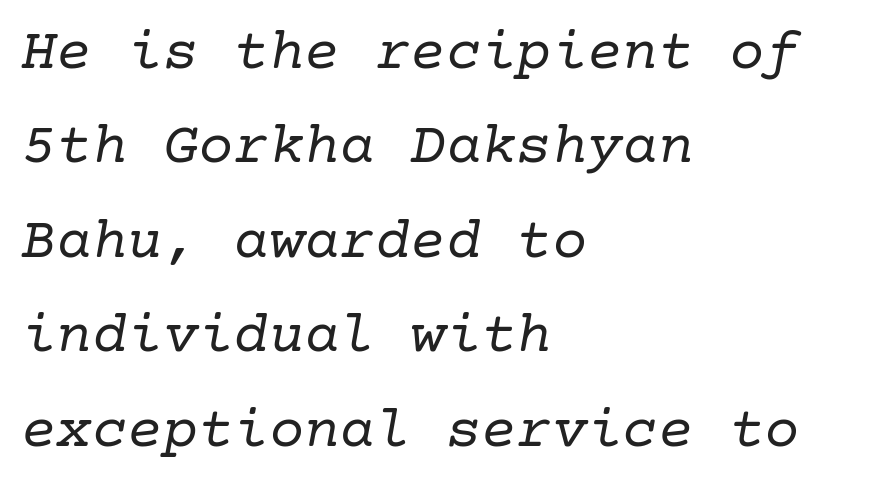
The space beneath each line is pristine and unruled. Observe the ordinary spacing: letters are neighbours, not strangers. The font sits on the lighter half of the weight spectrum, regular included. You can tell it's italic because the verticals aren't actually vertical. The typesetter chose a ragged-right arrangement here.
